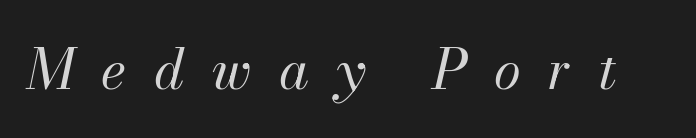
The image shows 55 px regular-weight type, italic (leaning right); set unusually wide letter spacing (+0.5 em), not underlined; medium stroke contrast and a small x-height.
